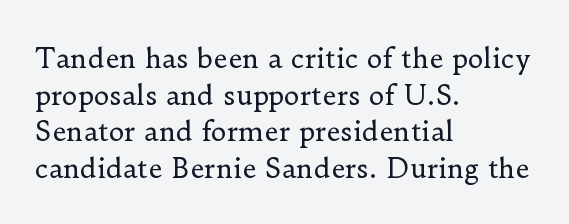
Q: Is the text bold? A: No.
Q: Is the text italic (slanted)? A: No, it is upright.
Q: Is the text underlined? A: No.
Q: How is the paragraph aligned? A: Left-aligned.
Q: Is the spacing between letters normal or unusually wide? A: Normal.
Q: Is the spacing between lines tight, normal or loose? A: Normal.
